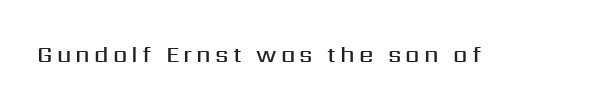
The image shows 23 px text type, upright; set not underlined.
